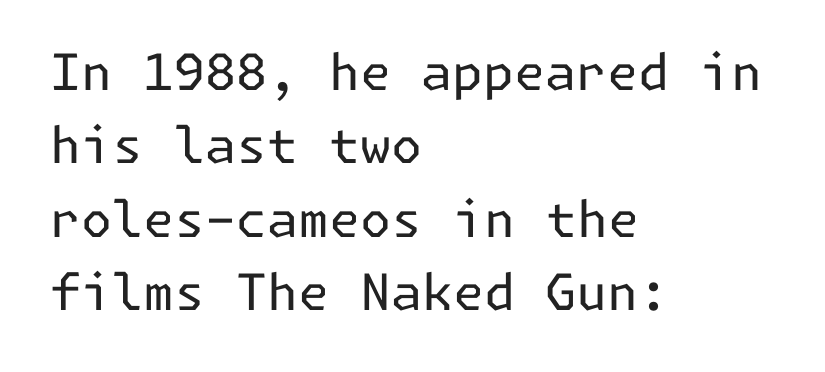
{"serif": "no", "italic": "no", "bold": "no", "weight": "regular", "width": "normal", "stroke_contrast": "low", "x_height": "medium", "underline": "no", "align": "left", "line_spacing": "normal", "line_spacing_ratio": 1.47, "letter_spacing": "normal", "letter_spacing_em": 0.0, "glyph_px": 50}
